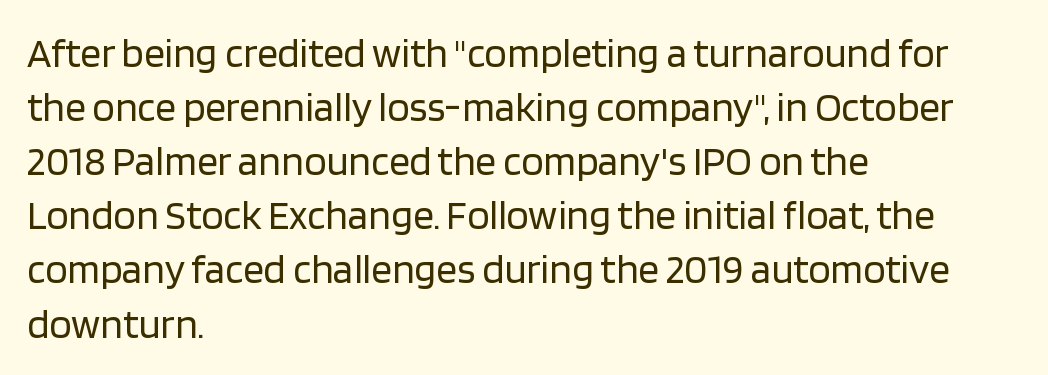
The image shows 41 px regular-weight sans-serif type, upright; set left-aligned, normal line spacing (1.32x), normal letter spacing, not underlined; low stroke contrast and a large x-height.
